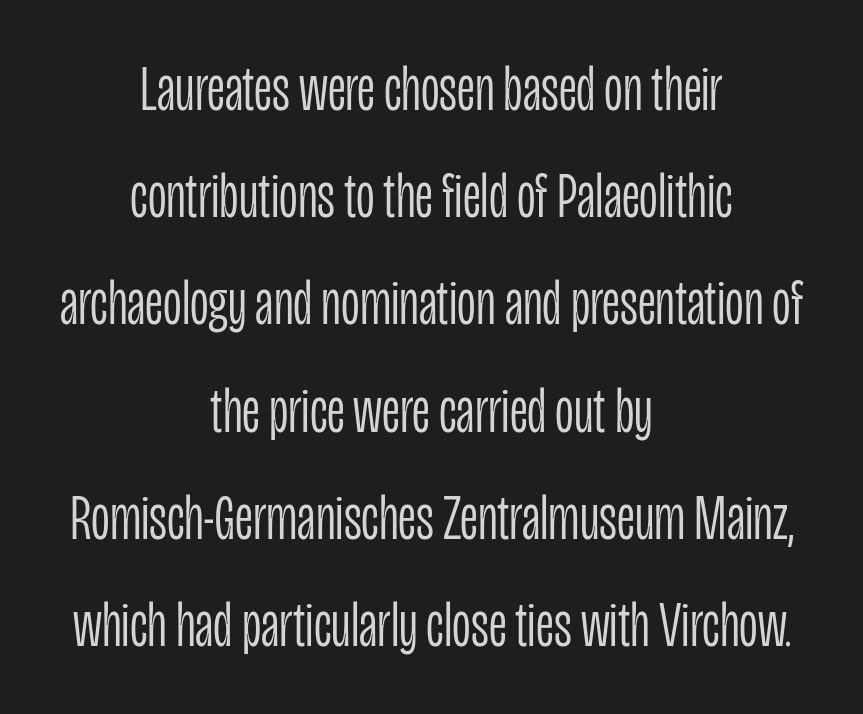
Q: Is the text bold? A: No.
Q: Is the text italic (slanted)? A: No, it is upright.
Q: Is the typeface a serif or a sans-serif typeface? A: Sans-serif.
Q: Is the text underlined? A: No.
Q: How is the paragraph aligned? A: Centered.
Q: Is the spacing between letters normal or unusually wide? A: Normal.
Q: Is the spacing between lines tight, normal or loose? A: Normal.
Q: Width (condensed, normal, or wide)? A: Condensed.
Q: Stroke contrast? A: Low.
Q: x-height? A: Large.
Q: Monospaced? A: No.
